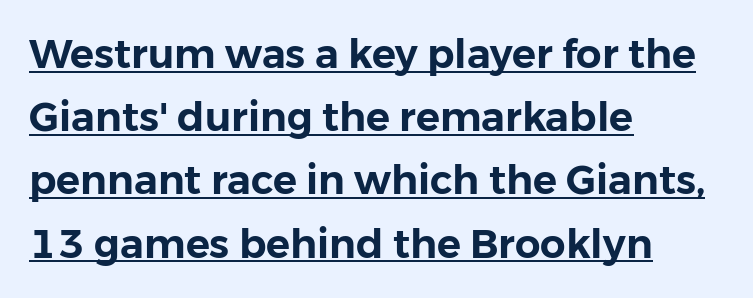
Q: Is the text italic (slanted)? A: No, it is upright.
Q: Is the typeface a serif or a sans-serif typeface? A: Sans-serif.
Q: Is the text underlined? A: Yes.
Q: How is the paragraph aligned? A: Left-aligned.
Q: Is the spacing between letters normal or unusually wide? A: Normal.
Q: Is the spacing between lines tight, normal or loose? A: Normal.
Q: Width (condensed, normal, or wide)? A: Normal.
Q: Stroke contrast? A: Low.
Q: x-height? A: Medium.
Q: Monospaced? A: No.
